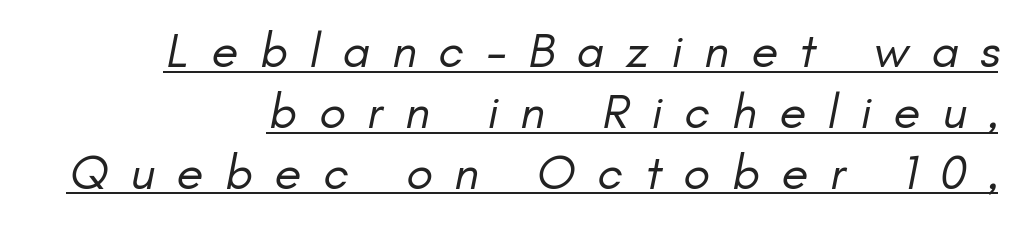
The image shows 49 px regular-weight sans-serif type; set right-aligned, line spacing 1.24x, unusually wide letter spacing (+0.45 em), underlined; low stroke contrast and a small x-height.
